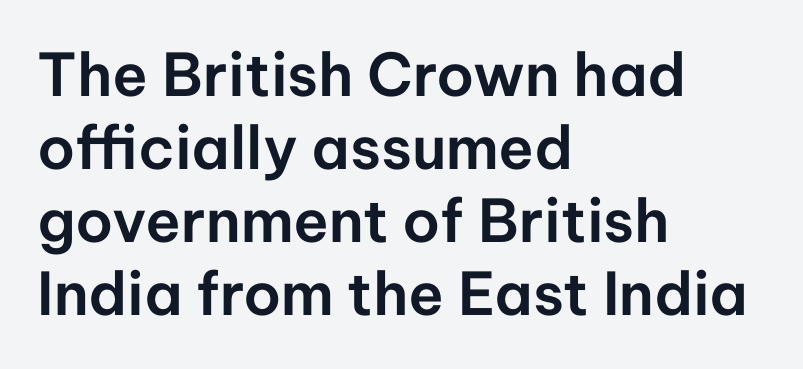
Q: Is the text italic (slanted)? A: No, it is upright.
Q: Is the typeface a serif or a sans-serif typeface? A: Sans-serif.
Q: Is the text underlined? A: No.
Q: How is the paragraph aligned? A: Left-aligned.
Q: Is the spacing between letters normal or unusually wide? A: Normal.
Q: Width (condensed, normal, or wide)? A: Normal.
Q: Stroke contrast? A: Low.
Q: x-height? A: Medium.
Q: Monospaced? A: No.
